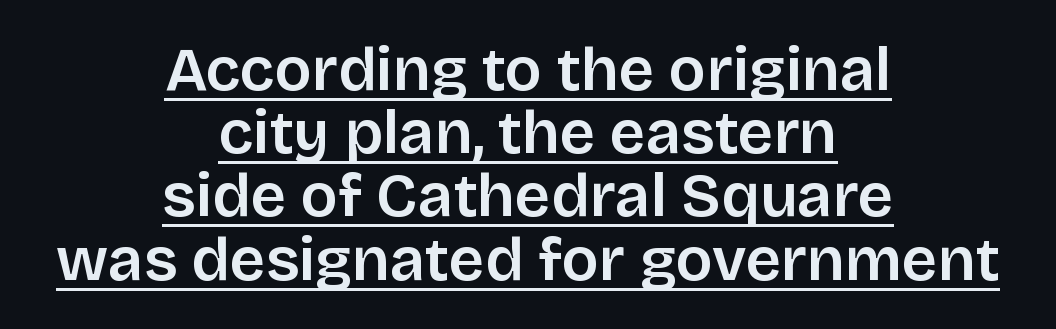
The image shows 62 px sans-serif type, upright; set centered, tight line spacing (1.02x), normal letter spacing, underlined; low stroke contrast and a large x-height.
